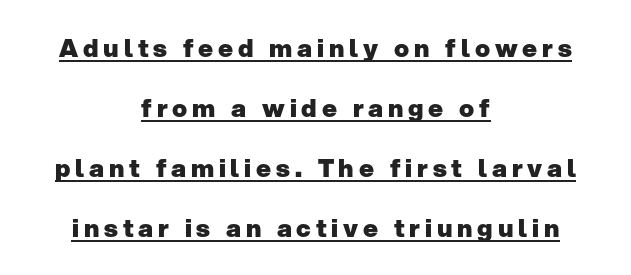
The strokes are fattened all the way to bold. Leading is clearly above the norm, producing a sparse column. Underlined type. The lettering stays uniformly vertical, giving the passage a roman look.
